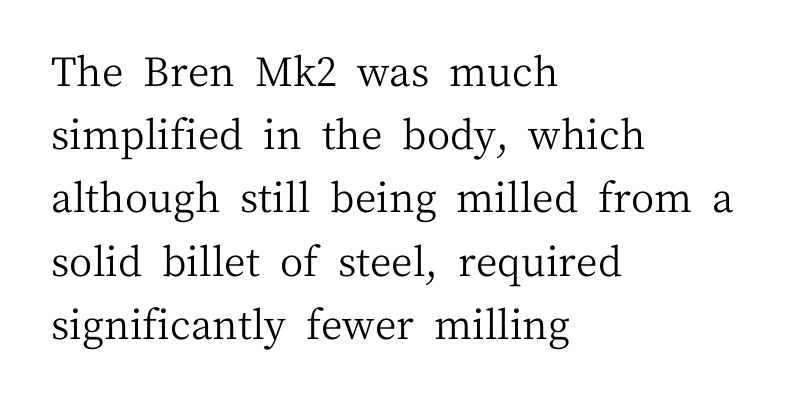
{"serif": "yes", "italic": "no", "bold": "no", "weight": "regular", "width": "normal", "stroke_contrast": "medium", "x_height": "medium", "monospaced": "no", "underline": "no", "align": "left", "line_spacing": "normal", "line_spacing_ratio": 1.58, "letter_spacing": "normal", "letter_spacing_em": 0.0, "glyph_px": 40}
